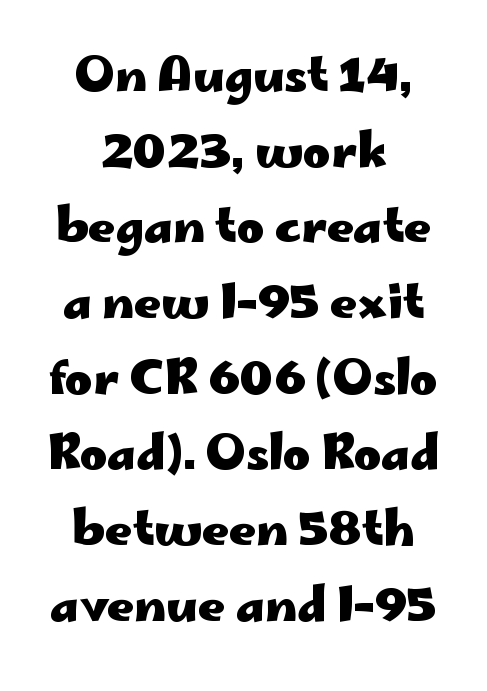
Is this a fixed-width face? No — the glyphs have proportional, varying widths. Observe the ordinary spacing: letters are neighbours, not strangers. The lettering stays uniformly vertical, giving the passage a roman look. A bare baseline throughout the passage.
